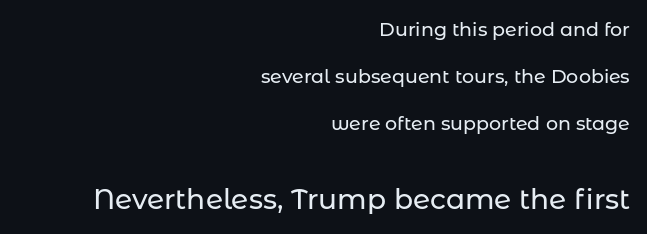
Bigger letters appear in the bottom chunk; the top chunk is reduced. Horizontally, the lines are justified to the trailing edge only. Tall strokes in this sample are plumb rather than angled. This block would shrink considerably if given ordinary leading; it's expanded now. This rendering leaves character spacing at its baseline value.
